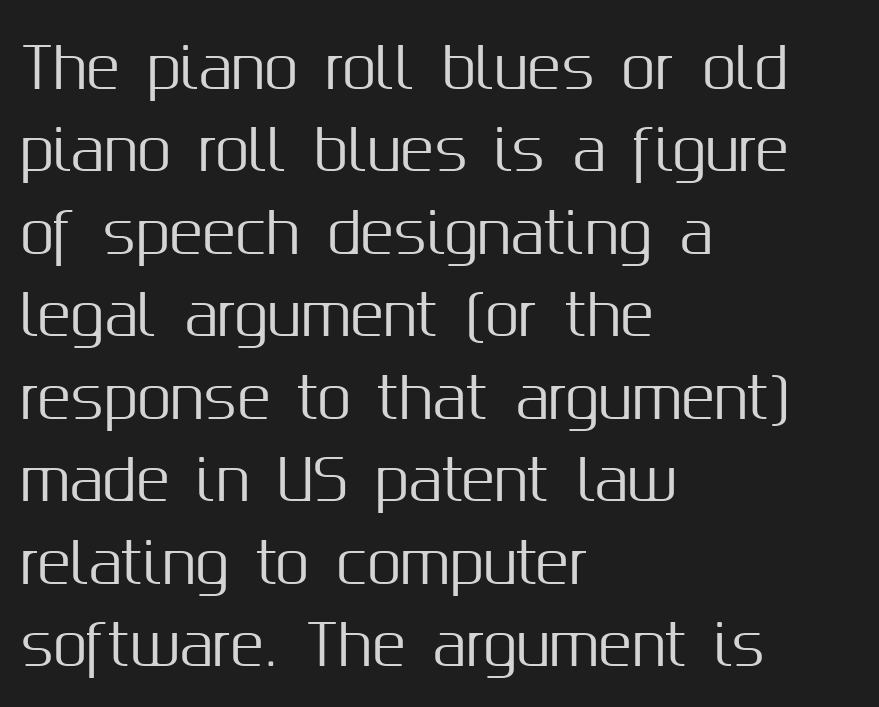
The space directly below the letters is spotless. Characters follow at the spacing the type designer built in. The text was rendered using a sans face with plain stroke endings. Here the designer chose a conventional face with non-uniform glyph widths. Vertical strokes here are truly vertical. This rendering uses left alignment, leaving the right contour irregular.
